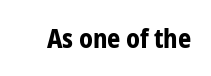
Only glyphs here, with clear space below each row. Rendered with straight, roman letterforms. The glyphs have the mass of a bold cut. Observe the ordinary spacing: letters are neighbours, not strangers.
